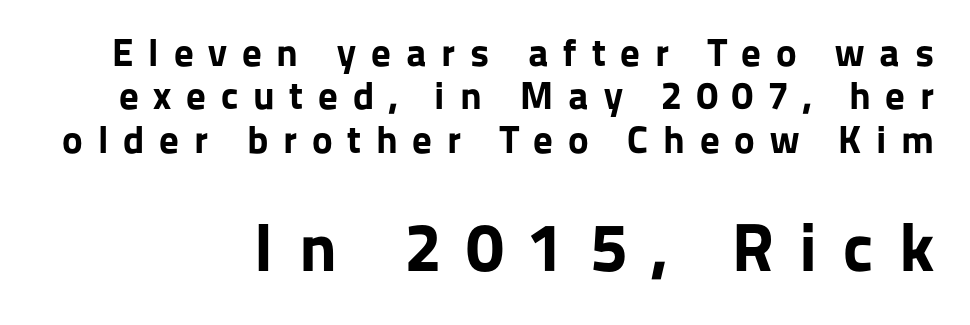
Leading is clearly below the norm, producing a dense column. A typesetter would call this heavily tracked-out type. As a designer I'd log this as weight 700, bold. A typesetter would label this face a sans.
